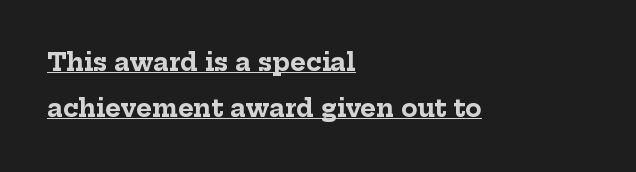
Q: Is the text bold? A: Yes.
Q: Is the text italic (slanted)? A: No, it is upright.
Q: Is the text underlined? A: Yes.
Q: How is the paragraph aligned? A: Left-aligned.
Q: Is the spacing between letters normal or unusually wide? A: Normal.
Q: Is the spacing between lines tight, normal or loose? A: Loose.
